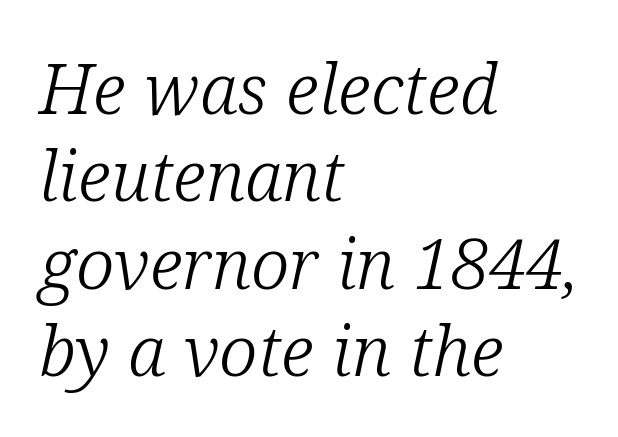
Q: Is the text bold? A: No.
Q: Is the text italic (slanted)? A: Yes, it leans right by about 12 degrees.
Q: Is the typeface a serif or a sans-serif typeface? A: Serif.
Q: Is the text underlined? A: No.
Q: How is the paragraph aligned? A: Left-aligned.
Q: Is the spacing between letters normal or unusually wide? A: Normal.
Q: Is the spacing between lines tight, normal or loose? A: Normal.
Q: Width (condensed, normal, or wide)? A: Normal.
Q: Stroke contrast? A: Low.
Q: x-height? A: Medium.
Q: Monospaced? A: No.
